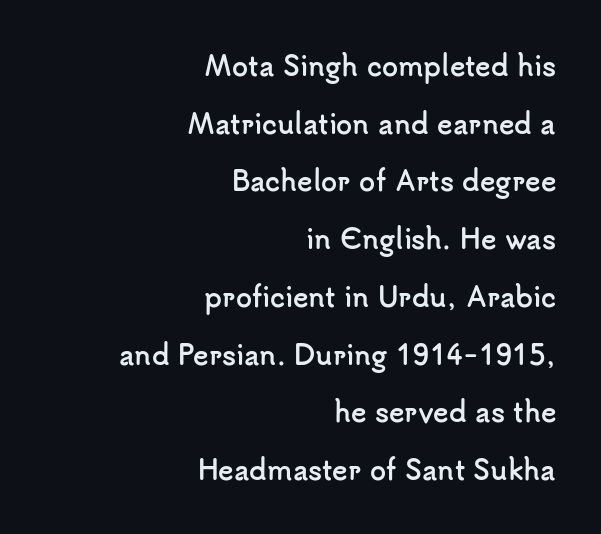
Ascenders rise straight up at ninety degrees. Glance below the letters and you will spot only blank space. One-word summary of the alignment: right. The horizontal fit of the characters is conventional and even. Vertical spacing — loose. A dark, heavy texture on the line: the type is bold.
